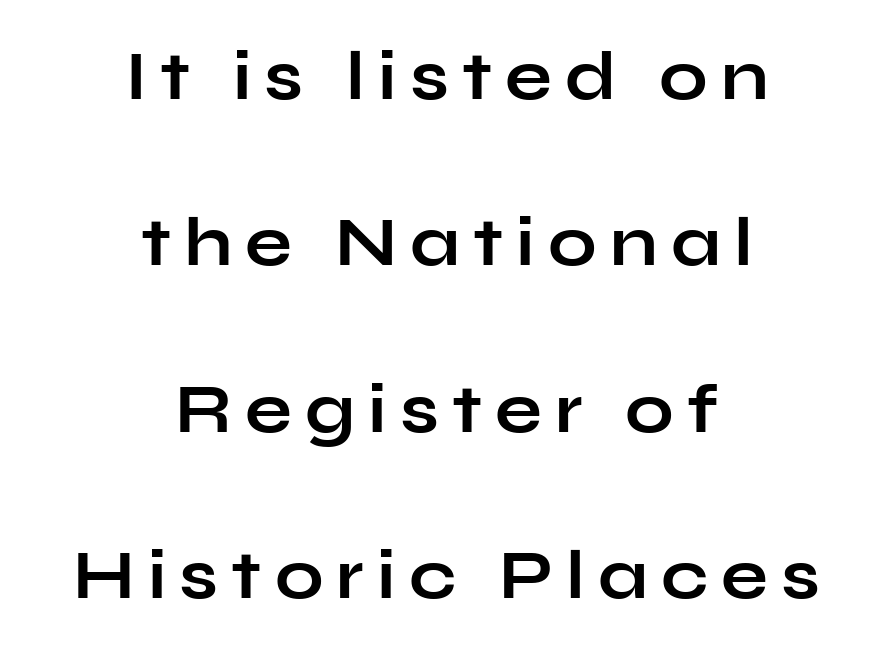
Check the space under the baseline: it is left empty. In CSS terms this would be text-align: center. Does the type have serifs? No, each stem ends abruptly. Does the lettering tilt? It doesn't — this is upright.
